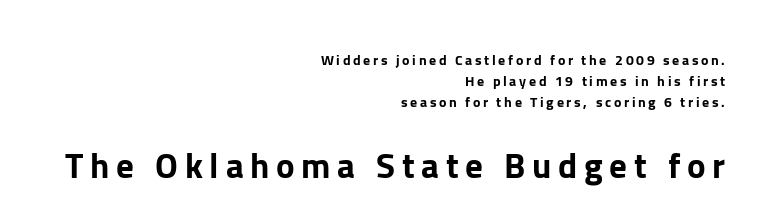
{"serif": "no", "italic": "no", "width": "normal", "stroke_contrast": "low", "x_height": "medium", "monospaced": "no", "underline": "no", "align": "right", "line_spacing": "normal", "line_spacing_ratio": 1.51, "larger_block": "second", "size_ratio": 2.5, "glyph_px": 35}
